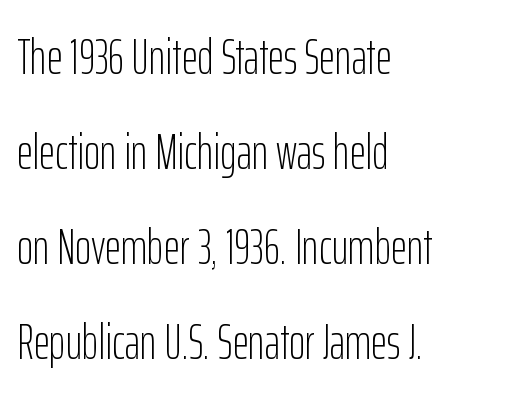
Q: Is the text bold? A: No.
Q: Is the text italic (slanted)? A: No, it is upright.
Q: Is the typeface a serif or a sans-serif typeface? A: Sans-serif.
Q: Is the text underlined? A: No.
Q: How is the paragraph aligned? A: Left-aligned.
Q: Is the spacing between letters normal or unusually wide? A: Normal.
Q: Is the spacing between lines tight, normal or loose? A: Loose.
Q: Width (condensed, normal, or wide)? A: Condensed.
Q: Stroke contrast? A: Low.
Q: x-height? A: Medium.
Q: Monospaced? A: No.
